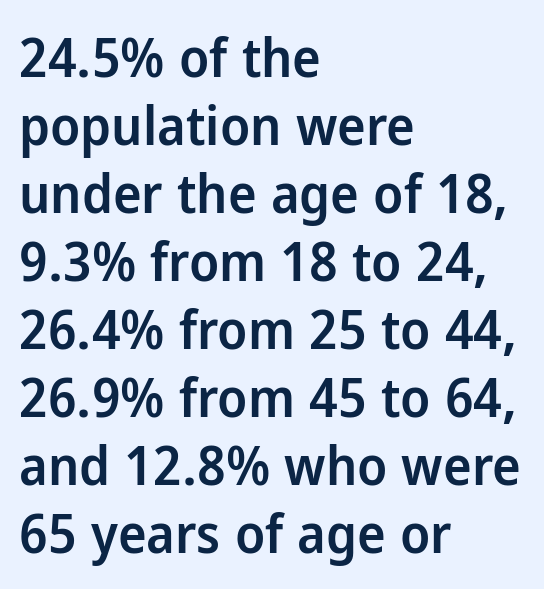
Q: Is the text bold? A: Semi-bold.
Q: Is the text italic (slanted)? A: No, it is upright.
Q: Is the typeface a serif or a sans-serif typeface? A: Sans-serif.
Q: Is the text underlined? A: No.
Q: How is the paragraph aligned? A: Left-aligned.
Q: Is the spacing between letters normal or unusually wide? A: Normal.
Q: Is the spacing between lines tight, normal or loose? A: Normal.
Q: Width (condensed, normal, or wide)? A: Normal.
Q: Stroke contrast? A: Low.
Q: x-height? A: Medium.
Q: Monospaced? A: No.
